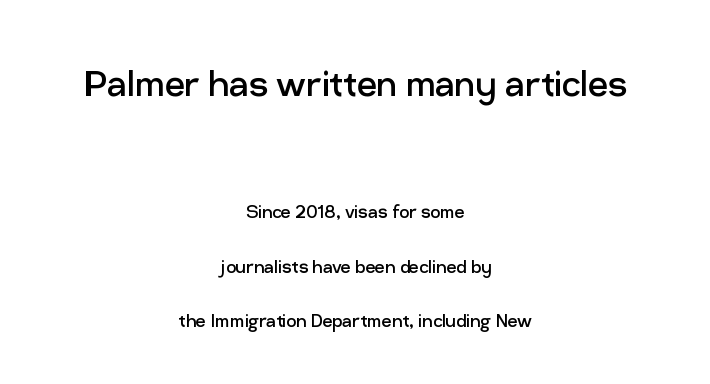
Q: Is the text bold? A: No.
Q: Is the text italic (slanted)? A: No, it is upright.
Q: Is the typeface a serif or a sans-serif typeface? A: Sans-serif.
Q: Is the text underlined? A: No.
Q: How is the paragraph aligned? A: Centered.
Q: Is the spacing between letters normal or unusually wide? A: Normal.
Q: Is the spacing between lines tight, normal or loose? A: Loose.
Q: Which block of text is set in a larger size, the first (top) or the second (bottom)? A: The first (top) one.
Q: Width (condensed, normal, or wide)? A: Normal.
Q: Stroke contrast? A: Low.
Q: x-height? A: Medium.
Q: Monospaced? A: No.
